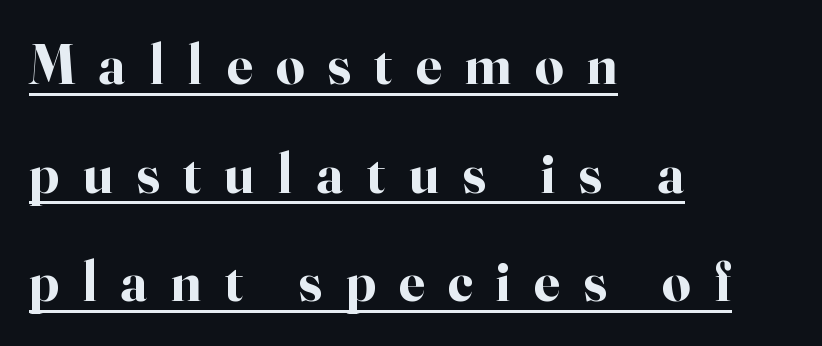
Q: Is the text bold? A: Yes.
Q: Is the text italic (slanted)? A: No, it is upright.
Q: Is the typeface a serif or a sans-serif typeface? A: Serif.
Q: Is the text underlined? A: Yes.
Q: How is the paragraph aligned? A: Left-aligned.
Q: Is the spacing between letters normal or unusually wide? A: Unusually wide.
Q: Is the spacing between lines tight, normal or loose? A: Loose.
Q: Width (condensed, normal, or wide)? A: Normal.
Q: Stroke contrast? A: High.
Q: x-height? A: Small.
Q: Monospaced? A: No.
